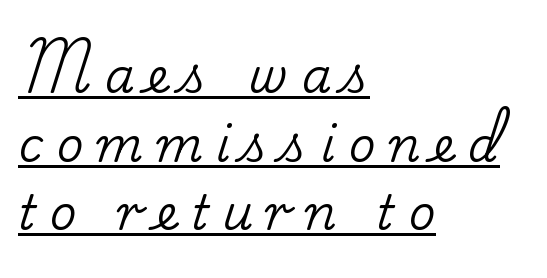
{"serif": "yes", "width": "normal", "stroke_contrast": "low", "x_height": "small", "monospaced": "no", "underline": "yes", "align": "left", "line_spacing": "normal", "line_spacing_ratio": 1.46, "letter_spacing": "wide", "letter_spacing_em": 0.28, "glyph_px": 47}
